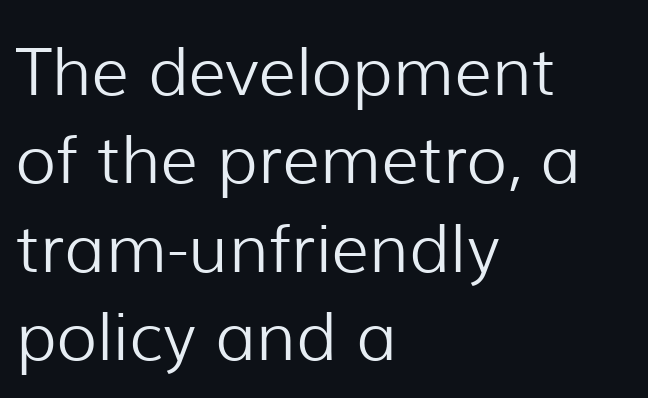
The image shows 66 px light sans-serif type, upright; set left-aligned, normal line spacing (1.34x), normal letter spacing, not underlined; low stroke contrast and a medium x-height.
